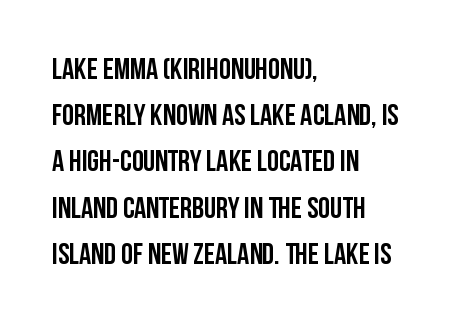
The image shows 30 px semibold, condensed sans-serif type, upright; set left-aligned, normal line spacing (1.54x), normal letter spacing, not underlined; low stroke contrast and a large x-height.
